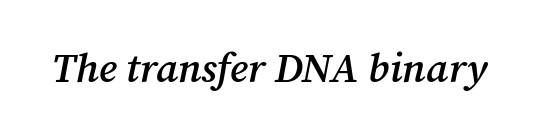
The image shows 41 px semibold serif type, italic (leaning right); set normal letter spacing, not underlined; medium stroke contrast and a medium x-height.
